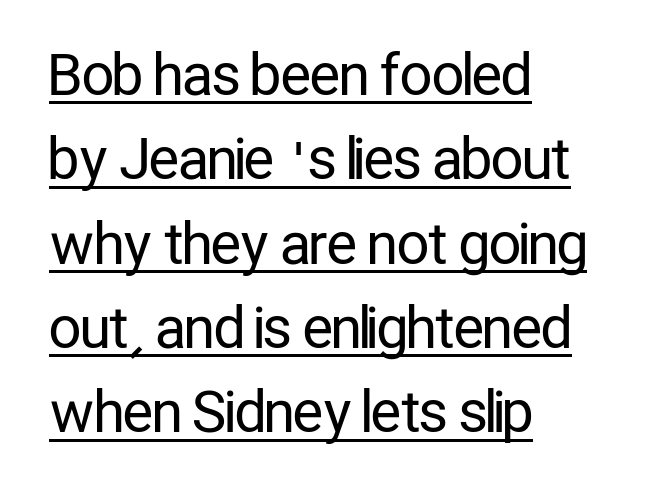
Caption: standard tracking, unaltered. Honestly, the underline is the first thing you notice here. Reading down the block, your eye returns to a fixed left position each line. To sum up the face: it is a sans, with no serifs. Each letter keeps its own natural width here, so spacing adapts to shape.
